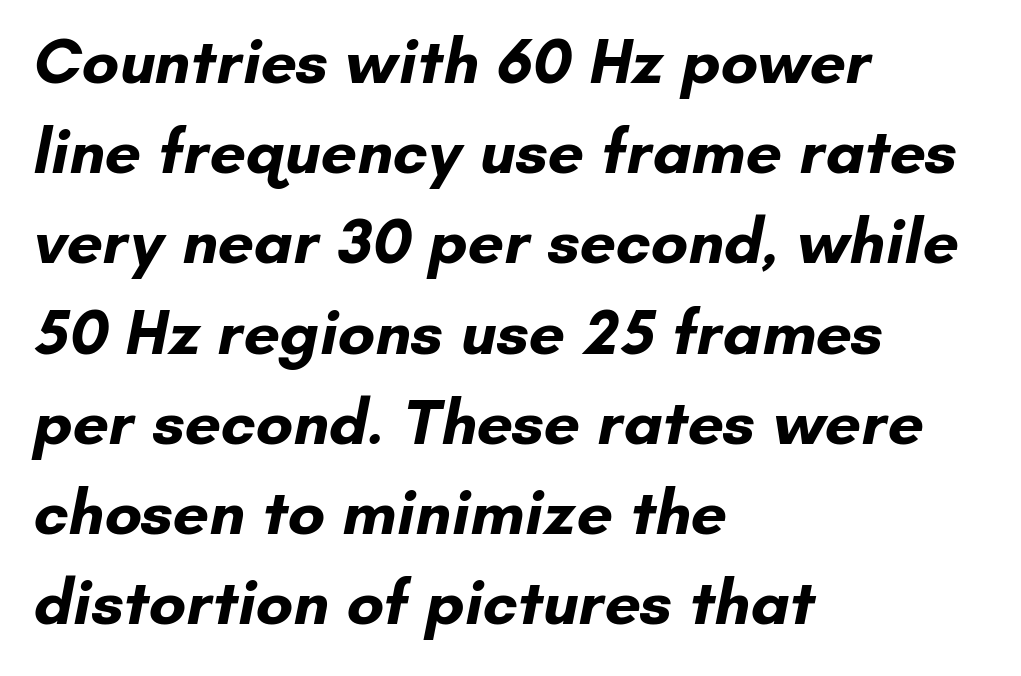
Q: Is the text bold? A: Yes.
Q: Is the typeface a serif or a sans-serif typeface? A: Sans-serif.
Q: Is the text underlined? A: No.
Q: How is the paragraph aligned? A: Left-aligned.
Q: Is the spacing between letters normal or unusually wide? A: Normal.
Q: Is the spacing between lines tight, normal or loose? A: Normal.
Q: Width (condensed, normal, or wide)? A: Normal.
Q: Stroke contrast? A: Low.
Q: x-height? A: Small.
Q: Monospaced? A: No.
